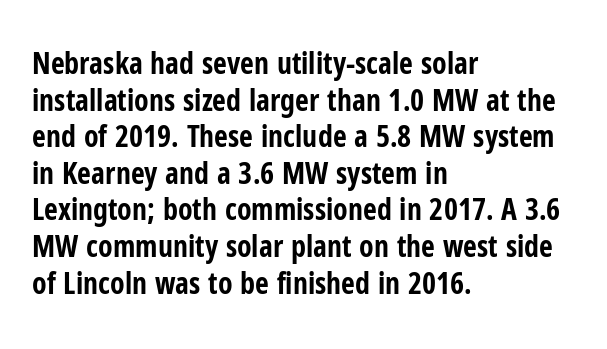
{"serif": "no", "italic": "no", "bold": "yes", "weight": "bold", "width": "condensed", "stroke_contrast": "low", "x_height": "medium", "monospaced": "no", "underline": "no", "align": "left", "line_spacing_ratio": 1.22, "letter_spacing": "normal", "letter_spacing_em": 0.0, "glyph_px": 30}
